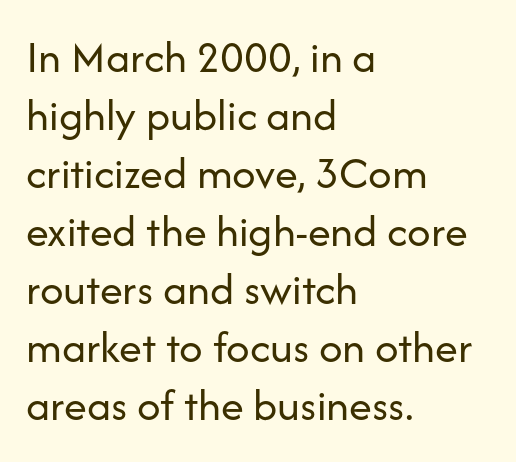
The image shows 46 px regular-weight sans-serif type, upright; set left-aligned, normal line spacing (1.26x), normal letter spacing, not underlined; low stroke contrast and a medium x-height.
